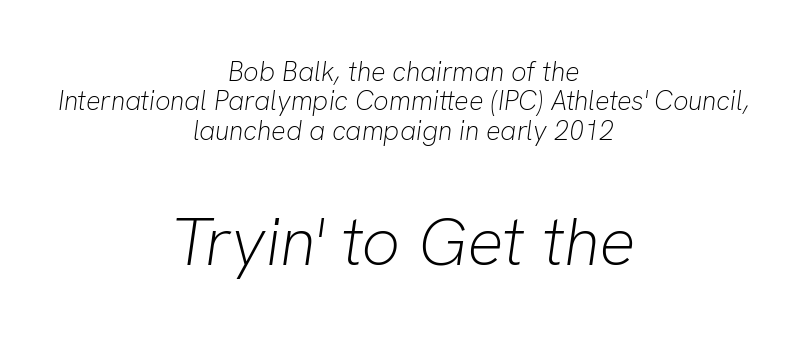
{"italic": "yes", "lean": "right", "slant_degrees": 8, "bold": "no", "weight": "light", "width": "normal", "stroke_contrast": "low", "x_height": "medium", "monospaced": "no", "underline": "no", "align": "center", "line_spacing": "tight", "line_spacing_ratio": 1.09, "letter_spacing": "normal", "letter_spacing_em": 0.0, "larger_block": "second", "size_ratio": 2.52, "glyph_px": 68}
